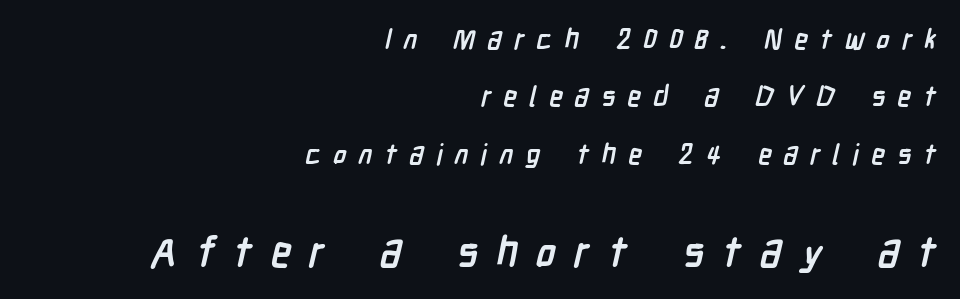
This sample trades compactness for vertical openness between lines. Underlining? Definitely not there. Look at the glyph heights: the lower group is clearly the bigger setting. These lines have a slow, spaced-out rhythm from letter to letter. Every row of glyphs terminates at an identical x-position on the right.
